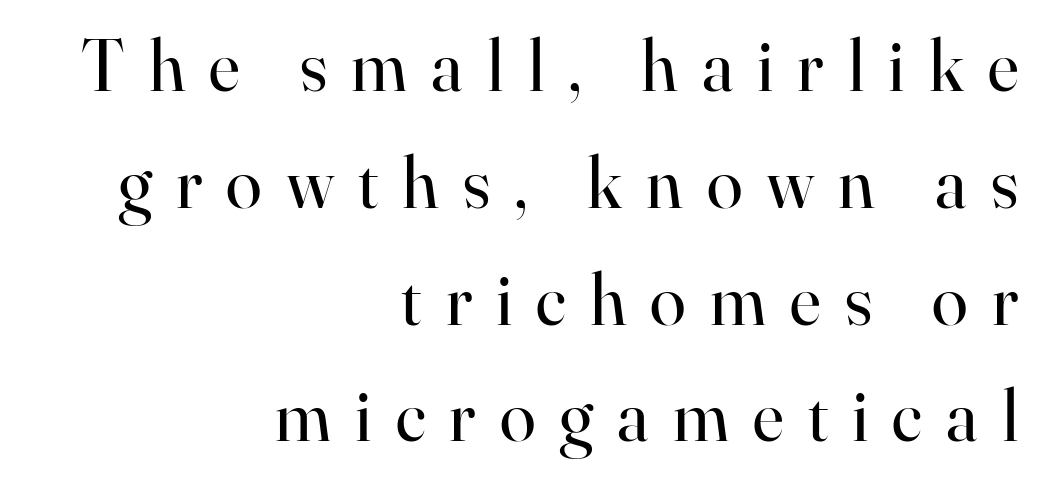
The image shows 73 px regular-weight serif type, upright; set right-aligned, normal line spacing (1.6x), unusually wide letter spacing (+0.33 em), not underlined; high stroke contrast and a small x-height.
